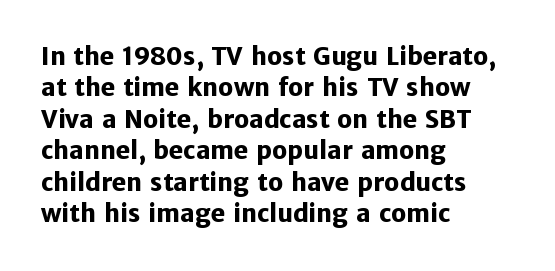
{"italic": "no", "bold": "yes", "underline": "no", "align": "left", "line_spacing": "normal", "line_spacing_ratio": 1.31, "letter_spacing": "normal", "letter_spacing_em": 0.0, "glyph_px": 24}
